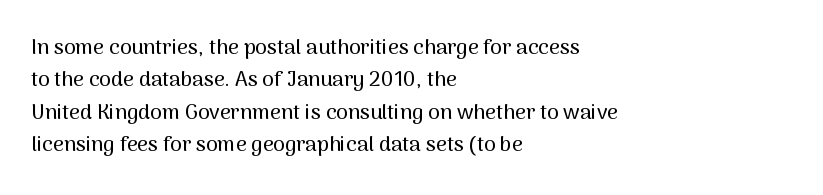
Q: Is the text italic (slanted)? A: No, it is upright.
Q: Is the text underlined? A: No.
Q: How is the paragraph aligned? A: Left-aligned.
Q: Is the spacing between letters normal or unusually wide? A: Normal.
Q: Is the spacing between lines tight, normal or loose? A: Normal.
